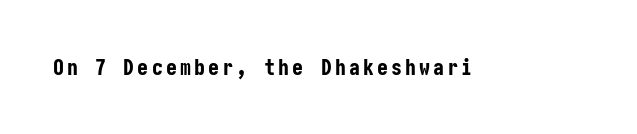
The image shows 22 px bold type, upright; set not underlined.
